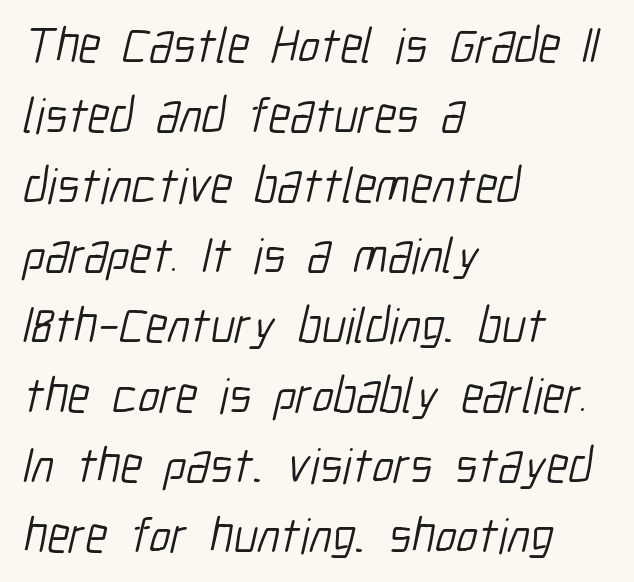
The image shows 50 px light, condensed sans-serif type; set left-aligned, normal line spacing (1.4x), normal letter spacing, not underlined; low stroke contrast and a medium x-height.
